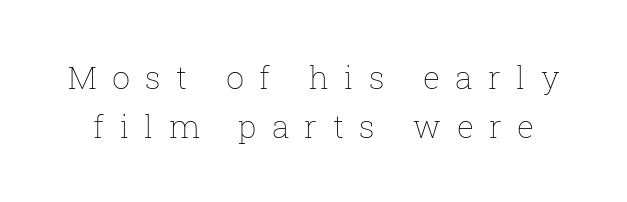
{"italic": "no", "bold": "no", "weight": "thin", "width": "normal", "stroke_contrast": "low", "x_height": "medium", "monospaced": "no", "underline": "no", "line_spacing": "normal", "line_spacing_ratio": 1.52, "letter_spacing": "wide", "letter_spacing_em": 0.48, "glyph_px": 32}
